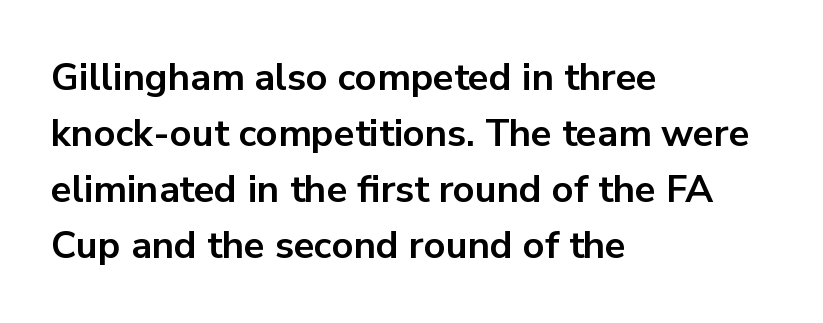
Q: Is the text bold? A: Yes.
Q: Is the text italic (slanted)? A: No, it is upright.
Q: Is the typeface a serif or a sans-serif typeface? A: Sans-serif.
Q: Is the text underlined? A: No.
Q: How is the paragraph aligned? A: Left-aligned.
Q: Is the spacing between letters normal or unusually wide? A: Normal.
Q: Is the spacing between lines tight, normal or loose? A: Normal.
Q: Width (condensed, normal, or wide)? A: Normal.
Q: Stroke contrast? A: Low.
Q: x-height? A: Medium.
Q: Monospaced? A: No.
